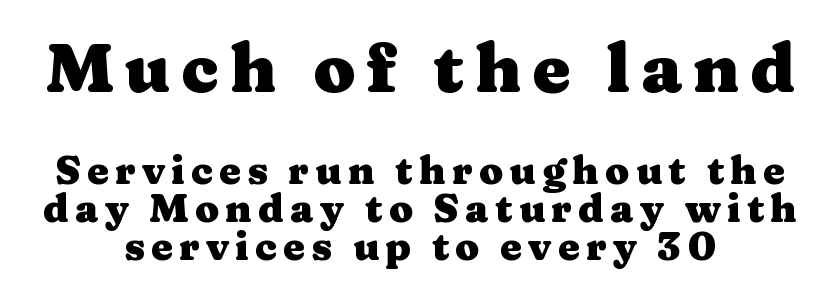
The image shows 68 px heavy, wide serif type, upright; set centered, tight line spacing (0.97x), not underlined; the first (top) block is 1.74x larger; medium stroke contrast and a medium x-height.
